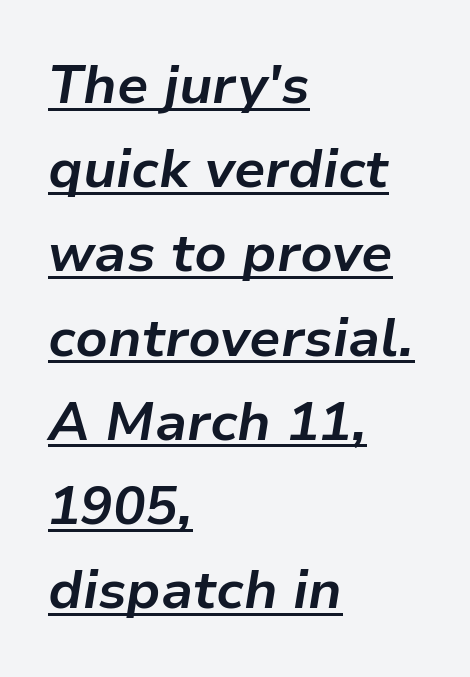
Q: Is the text bold? A: Yes.
Q: Is the text italic (slanted)? A: Yes, it leans right by about 9 degrees.
Q: Is the text underlined? A: Yes.
Q: How is the paragraph aligned? A: Left-aligned.
Q: Is the spacing between letters normal or unusually wide? A: Normal.
Q: Is the spacing between lines tight, normal or loose? A: Normal.
Q: Width (condensed, normal, or wide)? A: Normal.
Q: Stroke contrast? A: Low.
Q: x-height? A: Medium.
Q: Monospaced? A: No.
